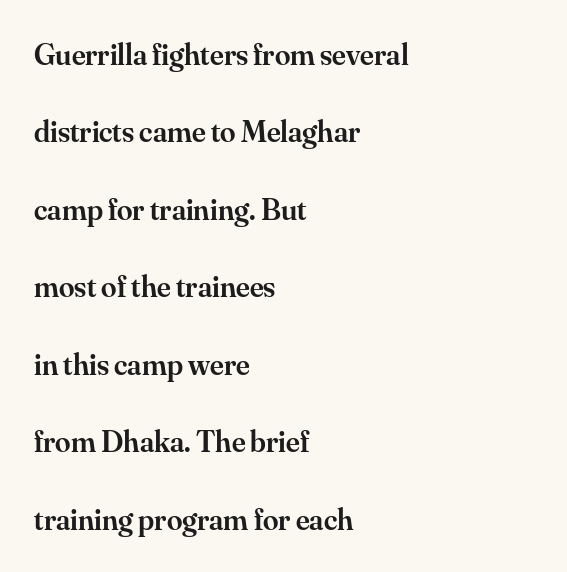
{"serif": "yes", "italic": "no", "bold": "semi", "weight": "semibold", "width": "normal", "stroke_contrast": "medium", "x_height": "small", "monospaced": "no", "underline": "no", "align": "left", "line_spacing": "loose", "line_spacing_ratio": 2.5, "letter_spacing": "normal", "letter_spacing_em": 0.0, "glyph_px": 31}
